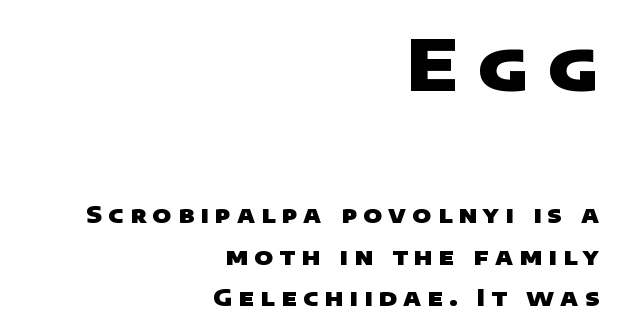
The passage shown is emphatically bold. The upper block of text is set noticeably larger than the block beneath it. The passage shown is typed in a proportional face where columns would drift. The passage shown is typeset with a sans-serif family. The tracking reads as deliberately expanded to a designer's eye.
